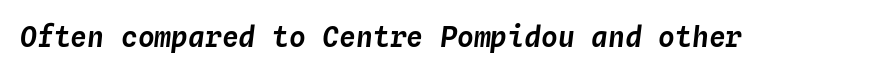
The image shows 28 px text type, italic (leaning right), monospaced; set normal letter spacing, not underlined; low stroke contrast and a medium x-height.
